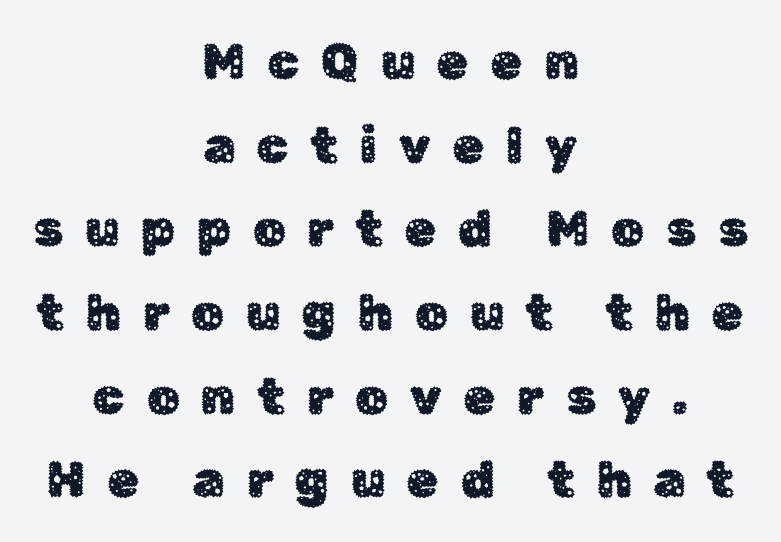
Q: Is the text italic (slanted)? A: No, it is upright.
Q: Is the typeface a serif or a sans-serif typeface? A: Sans-serif.
Q: Is the text underlined? A: No.
Q: How is the paragraph aligned? A: Centered.
Q: Is the spacing between letters normal or unusually wide? A: Unusually wide.
Q: Is the spacing between lines tight, normal or loose? A: Normal.
Q: Width (condensed, normal, or wide)? A: Normal.
Q: Stroke contrast? A: Low.
Q: x-height? A: Medium.
Q: Monospaced? A: No.
